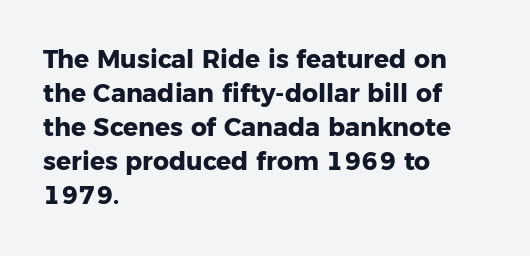
{"italic": "no", "bold": "yes", "underline": "no", "align": "left", "line_spacing": "normal", "line_spacing_ratio": 1.36, "letter_spacing": "normal", "letter_spacing_em": 0.0, "glyph_px": 25}
